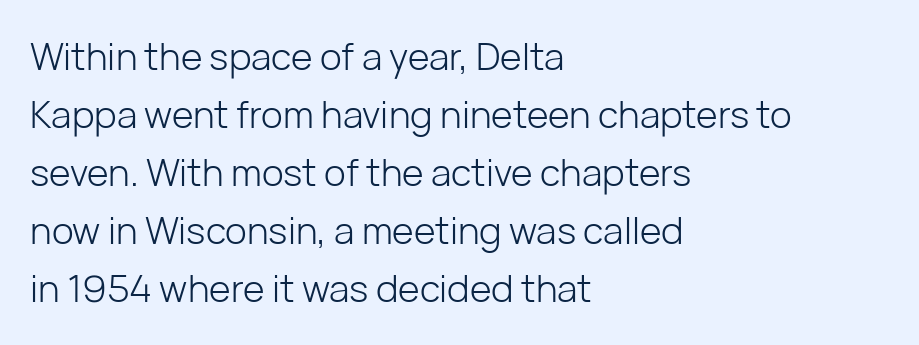
{"serif": "no", "italic": "no", "bold": "no", "weight": "light", "width": "normal", "stroke_contrast": "low", "x_height": "medium", "monospaced": "no", "underline": "no", "align": "left", "line_spacing": "normal", "line_spacing_ratio": 1.57, "letter_spacing": "normal", "letter_spacing_em": 0.0, "glyph_px": 37}
